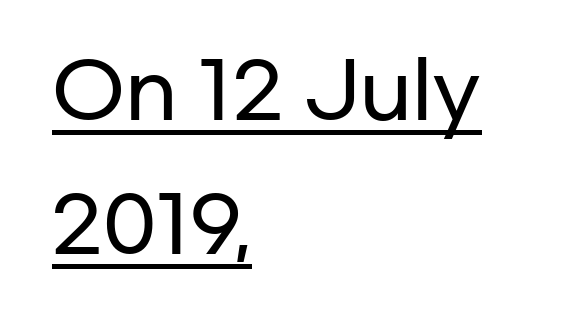
The image shows 77 px wide sans-serif type, upright; set left-aligned, line spacing 1.74x, normal letter spacing, underlined; low stroke contrast and a medium x-height.
